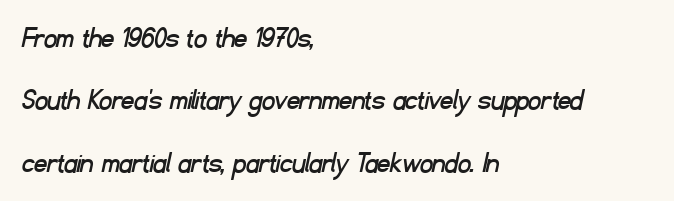
{"serif": "no", "width": "normal", "stroke_contrast": "low", "x_height": "small", "monospaced": "no", "underline": "no", "align": "left", "line_spacing": "loose", "line_spacing_ratio": 2.01, "letter_spacing": "normal", "letter_spacing_em": 0.0, "glyph_px": 31}
